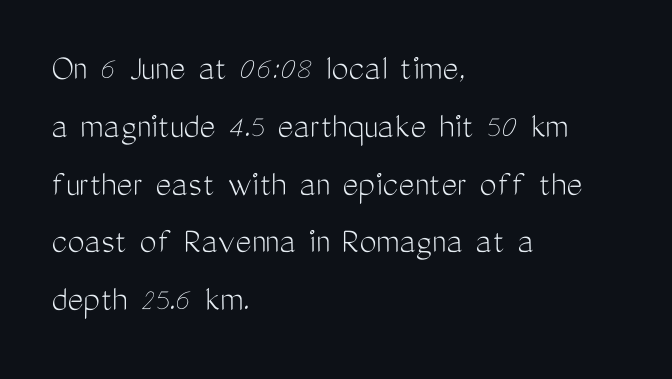
{"serif": "no", "italic": "no", "bold": "no", "weight": "light", "width": "condensed", "stroke_contrast": "medium", "x_height": "medium", "monospaced": "no", "underline": "no", "align": "left", "line_spacing": "normal", "line_spacing_ratio": 1.52, "letter_spacing": "normal", "letter_spacing_em": 0.0, "glyph_px": 38}
